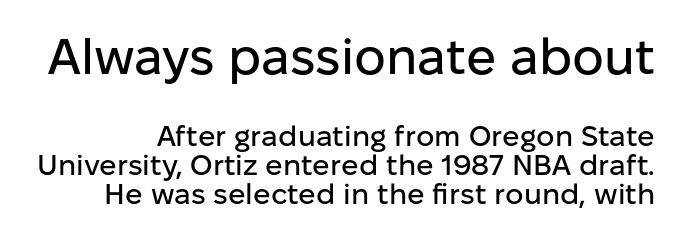
The image shows 50 px sans-serif type, upright; set tight line spacing (1.0x), normal letter spacing, not underlined; the first (top) block is 1.72x larger; low stroke contrast and a medium x-height.
